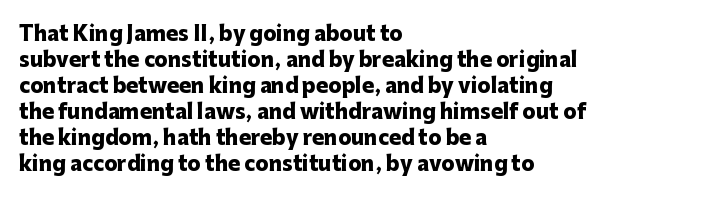
The lettering holds an erect, upright posture throughout. The text block is weighted toward the left margin, trailing off unevenly rightward. The strokes are fattened all the way to bold. Bare-footed words on every line.
